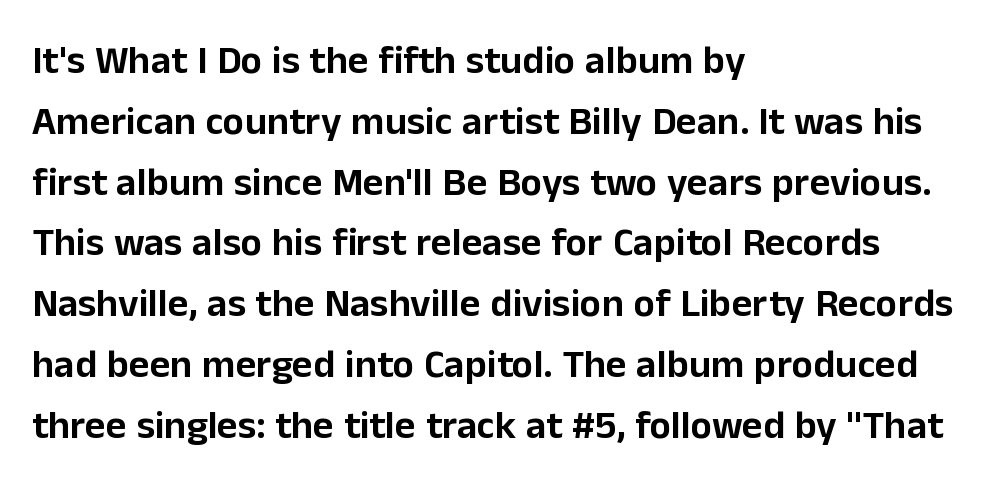
This sample uses plain, unmodified letter spacing. Stroke terminals: plain, sans-serif. Whoever set this chose a conventional vertical rhythm. In terms of posture, this sample is upright.
